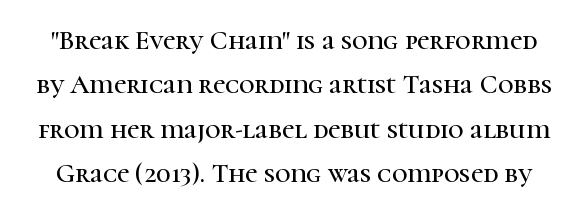
The image shows 27 px text type, upright; set normal line spacing (1.64x), normal letter spacing, not underlined.
